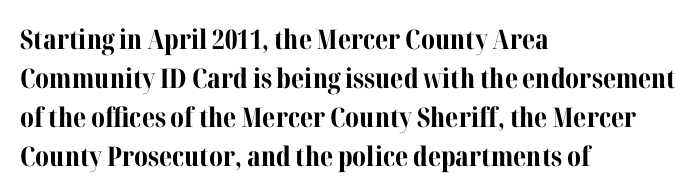
The image shows 27 px bold type, upright; set left-aligned, normal line spacing (1.44x), normal letter spacing, not underlined.
